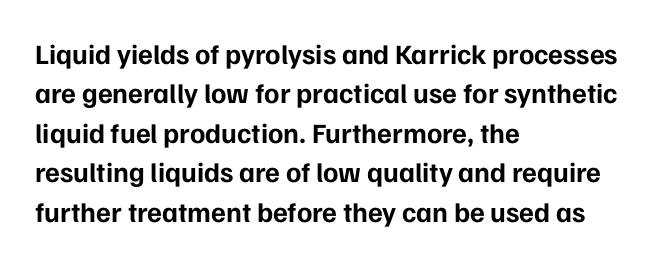
The image shows 28 px bold sans-serif type, upright; set left-aligned, normal line spacing (1.41x), normal letter spacing, not underlined; low stroke contrast and a medium x-height.
